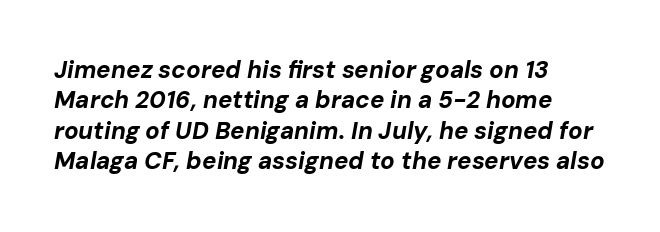
The axis of the letterforms is tilted away from vertical. Every row of glyphs begins at an identical x-position on the left. Compared with typical paragraphs, the rows here are spaced about the same. Nobody touched the tracking dial on this one. Weight check: bold — yes, fully. Glance below the letters and you will spot only blank space.
